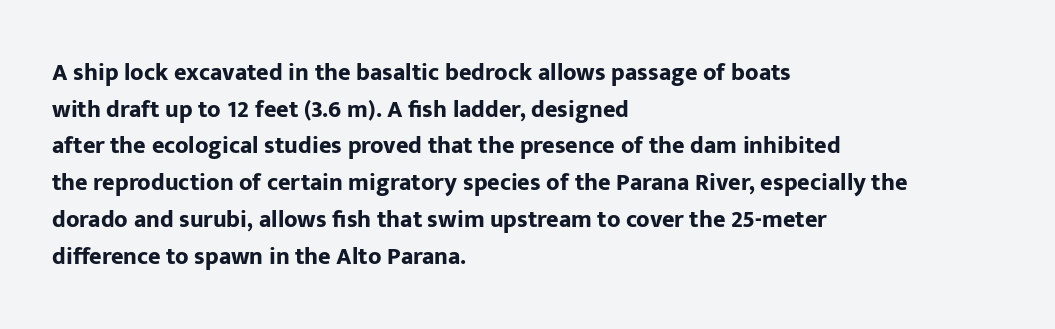
A typesetter would call this zero additional tracking. The letters stand upright; this is a roman face. Regular leading. The passage is arranged the way most books set body copy — flush left. Rule under the text: the space is simply empty. Strokes here are thick enough to call this a true bold.
